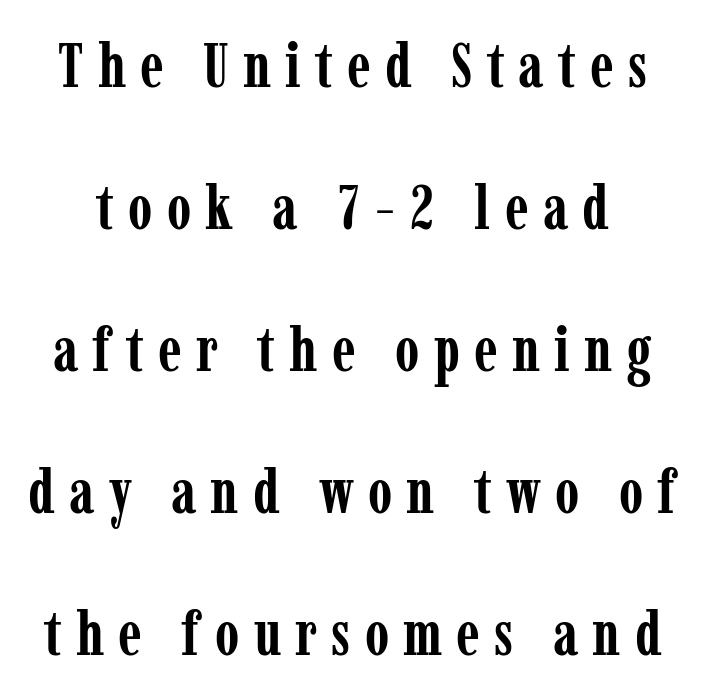
The image shows 62 px semibold, condensed serif type, upright; set loose line spacing (2.29x), unusually wide letter spacing (+0.23 em), not underlined; low stroke contrast and a medium x-height.
